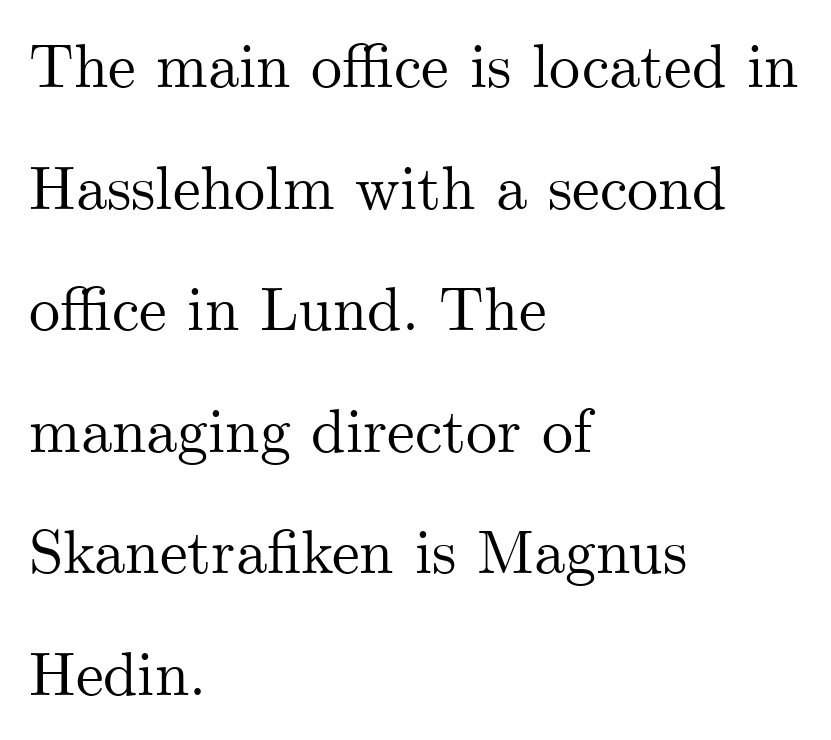
The image shows 62 px serif type, upright; set left-aligned, loose line spacing (1.96x), normal letter spacing, not underlined; medium stroke contrast and a small x-height.
